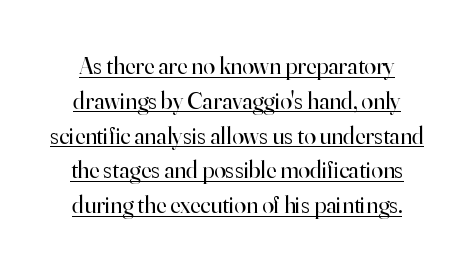
{"italic": "no", "bold": "no", "underline": "yes", "line_spacing": "normal", "line_spacing_ratio": 1.45, "letter_spacing": "normal", "letter_spacing_em": 0.0, "glyph_px": 24}
